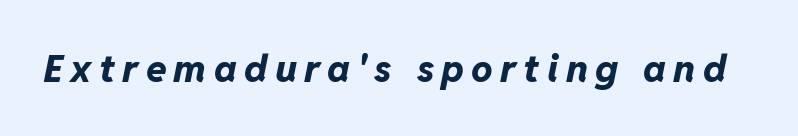
A dark, heavy texture on the line: the type is bold. The whole block is typeset with a tilt. The passage shown is typed in a proportional face where columns would drift. The string is rendered with underlining switched off.
